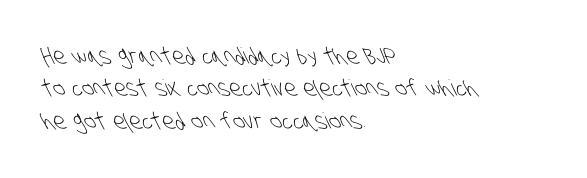
Stems and bowls with no extra thickness — not bold. The block of text has a typical density, with ordinary space between rows. Rule under the text: the space is simply empty. The tracking reads as untouched default to a designer's eye. A classic flush-left, rag-right setting is used for this passage.
